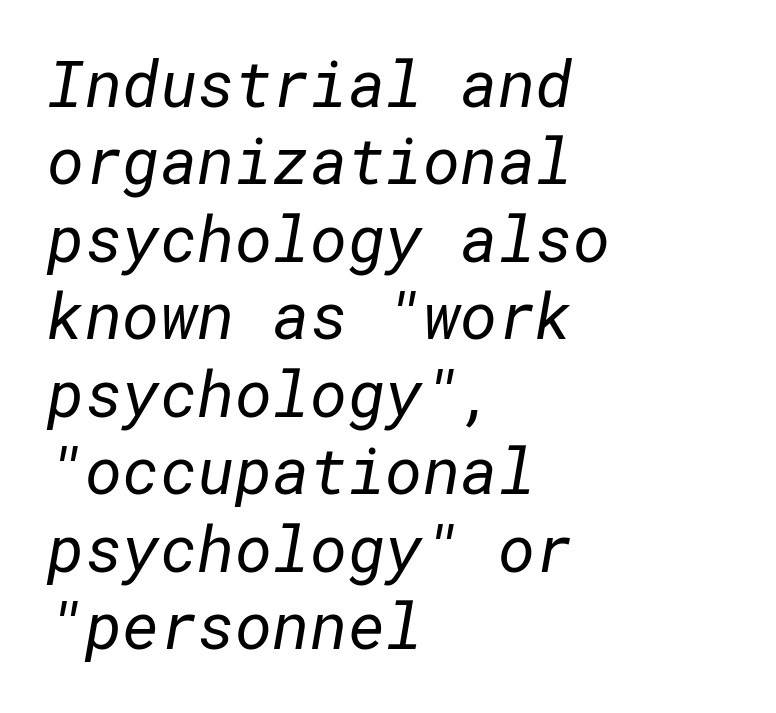
Q: Is the text bold? A: No.
Q: Is the typeface a serif or a sans-serif typeface? A: Sans-serif.
Q: Is the text underlined? A: No.
Q: How is the paragraph aligned? A: Left-aligned.
Q: Is the spacing between letters normal or unusually wide? A: Normal.
Q: Width (condensed, normal, or wide)? A: Normal.
Q: Stroke contrast? A: Low.
Q: x-height? A: Medium.
